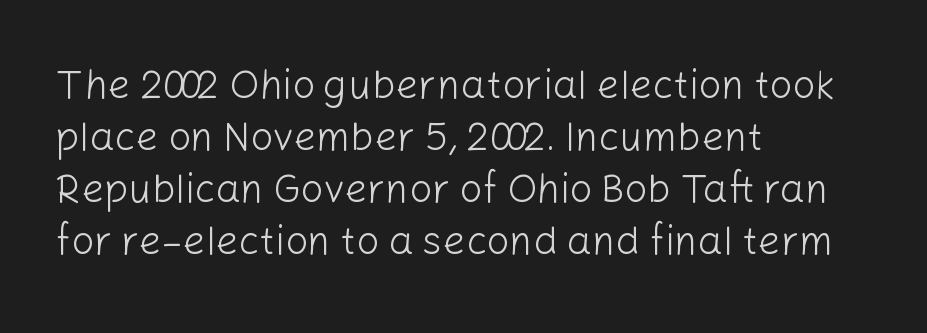
Each word holds together tightly as a unit, with standard inter-letter gaps. You can tell it's not italic because the verticals are truly vertical. Has an underline been added? It has not. Vertically, the passage feels balanced, rows spaced as you'd expect.
